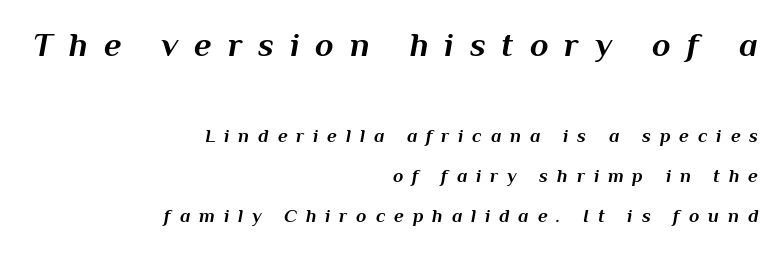
Q: Is the text bold? A: Yes.
Q: Is the text italic (slanted)? A: Yes, it leans right by about 10 degrees.
Q: Is the text underlined? A: No.
Q: How is the paragraph aligned? A: Right-aligned.
Q: Is the spacing between letters normal or unusually wide? A: Unusually wide.
Q: Is the spacing between lines tight, normal or loose? A: Loose.
Q: Which block of text is set in a larger size, the first (top) or the second (bottom)? A: The first (top) one.
Q: Width (condensed, normal, or wide)? A: Normal.
Q: Stroke contrast? A: Medium.
Q: x-height? A: Medium.
Q: Monospaced? A: No.
